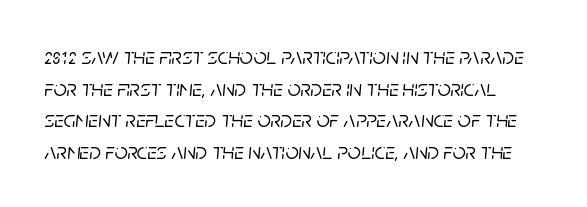
Q: Is the text italic (slanted)? A: Yes, it leans right by about 5 degrees.
Q: Is the text underlined? A: No.
Q: Is the spacing between letters normal or unusually wide? A: Normal.
Q: Is the spacing between lines tight, normal or loose? A: Normal.
